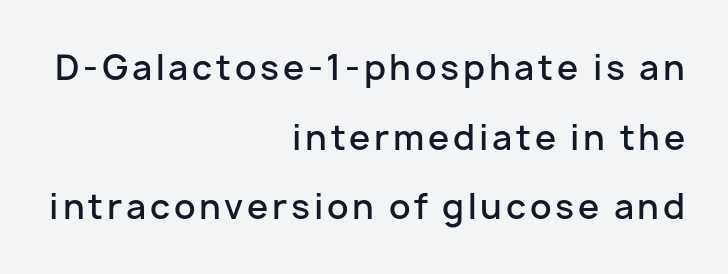
The image shows 34 px semibold sans-serif type, upright; set right-aligned, loose line spacing (2.05x), not underlined; low stroke contrast and a medium x-height.
